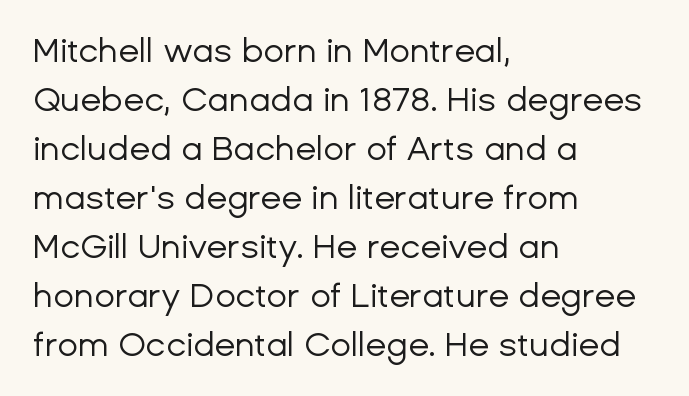
Only glyphs here, with clear space below each row. This reads as an unemphasized weight, regular at the heaviest. The typography opts for an upright posture over an oblique one. You could not count columns in this text — the font is proportionally spaced. The rows are spaced the way most documents space them. Each word holds together tightly as a unit, with standard inter-letter gaps.
